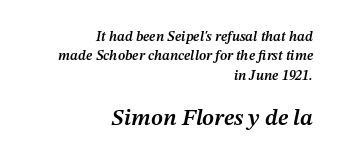
{"italic": "yes", "lean": "right", "slant_degrees": 12, "bold": "semi", "underline": "no", "align": "right", "line_spacing": "normal", "line_spacing_ratio": 1.39, "letter_spacing": "normal", "letter_spacing_em": 0.0, "larger_block": "second", "size_ratio": 1.64, "glyph_px": 23}
